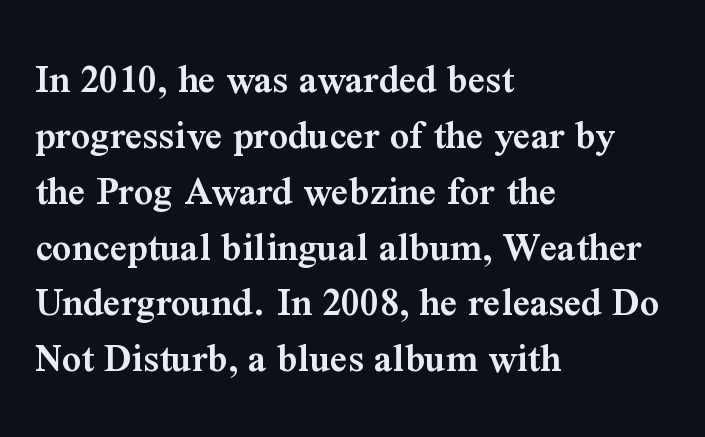
Horizontal alignment here is leftward, the default for most running prose. What's the leading like? Ordinary, nothing unusual. Italic? Not at all — the glyphs are vertical. Plain, unruled lines of type. The designer went with a serif here, giving each stem small feet.
